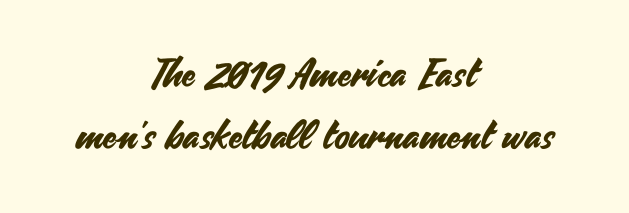
{"serif": "no", "width": "normal", "stroke_contrast": "medium", "x_height": "small", "monospaced": "no", "underline": "no", "align": "center", "line_spacing": "normal", "line_spacing_ratio": 1.58, "letter_spacing": "normal", "letter_spacing_em": 0.0, "glyph_px": 39}
